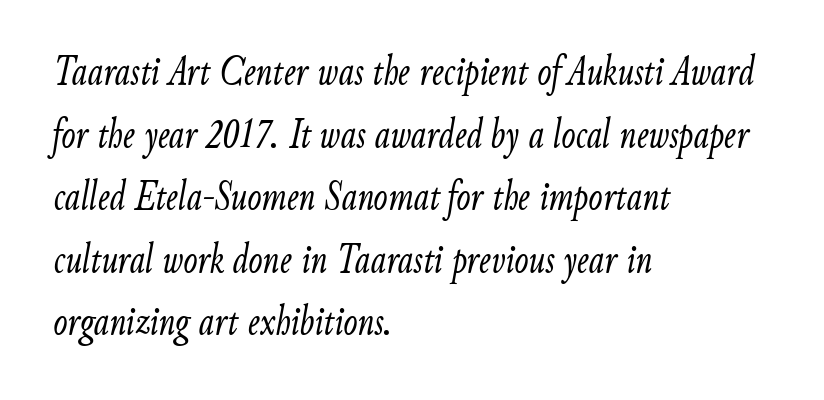
Evenly set lines give the paragraph a standard silhouette. Layout note: lines flush left. Looks like regular typesetting: each glyph gets only the width it needs. Caption: face not bold, strokes unweighted. When letters slant like this, we call the style italic.
